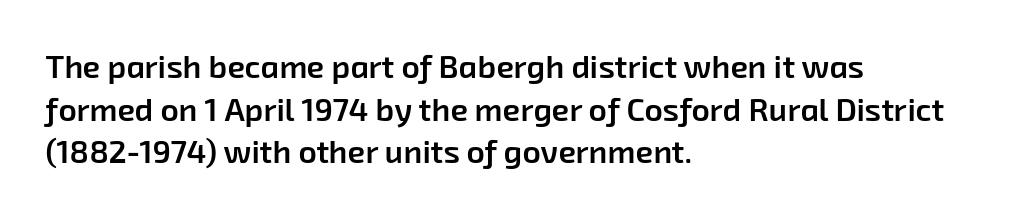
Nobody touched the tracking dial on this one. In terms of weight, the rendering is demibold, just under bold. The paragraph has a hard left edge and a soft right edge. The leading is moderate, giving the passage an even texture. Rule under the text: the space is simply empty.
